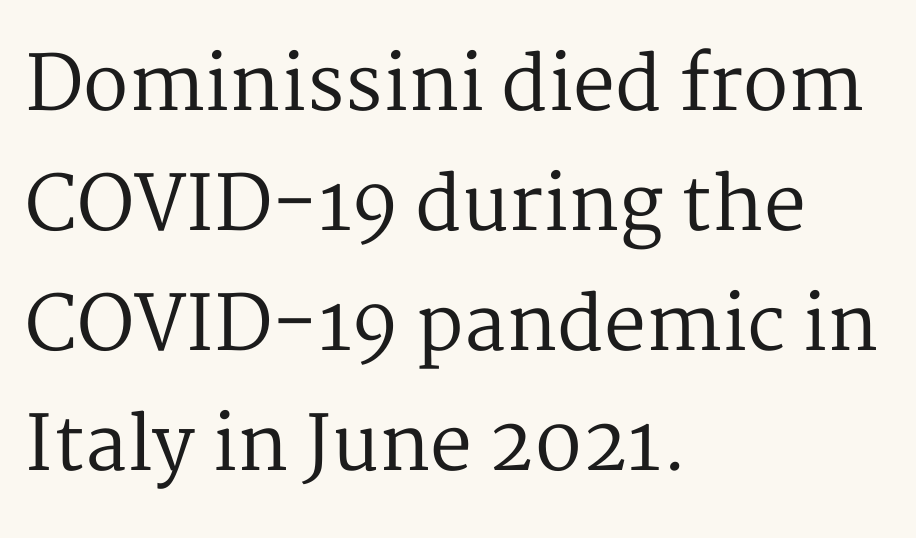
Q: Is the text bold? A: No.
Q: Is the text italic (slanted)? A: No, it is upright.
Q: Is the typeface a serif or a sans-serif typeface? A: Serif.
Q: Is the text underlined? A: No.
Q: How is the paragraph aligned? A: Left-aligned.
Q: Is the spacing between letters normal or unusually wide? A: Normal.
Q: Is the spacing between lines tight, normal or loose? A: Normal.
Q: Width (condensed, normal, or wide)? A: Normal.
Q: Stroke contrast? A: Medium.
Q: x-height? A: Medium.
Q: Monospaced? A: No.
